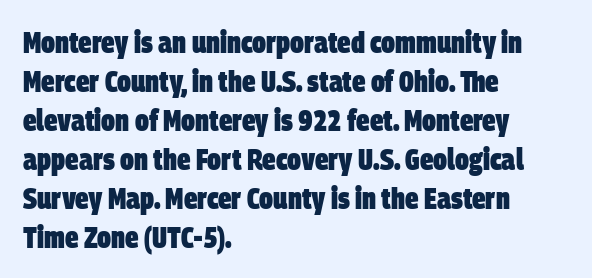
{"serif": "no", "bold": "yes", "weight": "heavy", "width": "condensed", "stroke_contrast": "low", "x_height": "large", "monospaced": "no", "underline": "no", "align": "left", "line_spacing": "normal", "line_spacing_ratio": 1.3, "letter_spacing": "normal", "letter_spacing_em": 0.0, "glyph_px": 30}
